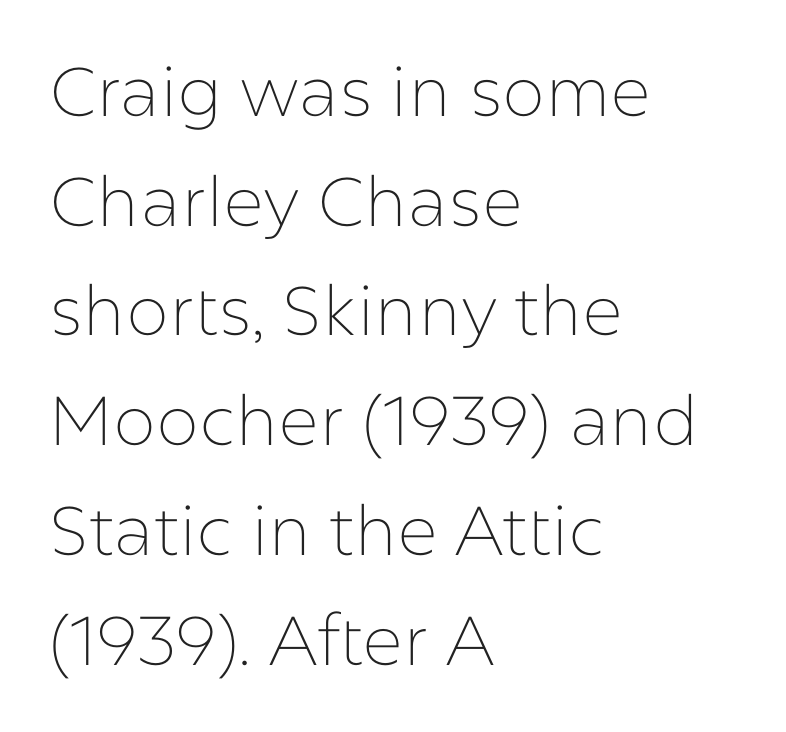
Q: Is the text bold? A: No.
Q: Is the text italic (slanted)? A: No, it is upright.
Q: Is the typeface a serif or a sans-serif typeface? A: Sans-serif.
Q: Is the text underlined? A: No.
Q: How is the paragraph aligned? A: Left-aligned.
Q: Is the spacing between letters normal or unusually wide? A: Normal.
Q: Is the spacing between lines tight, normal or loose? A: Normal.
Q: Width (condensed, normal, or wide)? A: Normal.
Q: Stroke contrast? A: Low.
Q: x-height? A: Medium.
Q: Monospaced? A: No.
